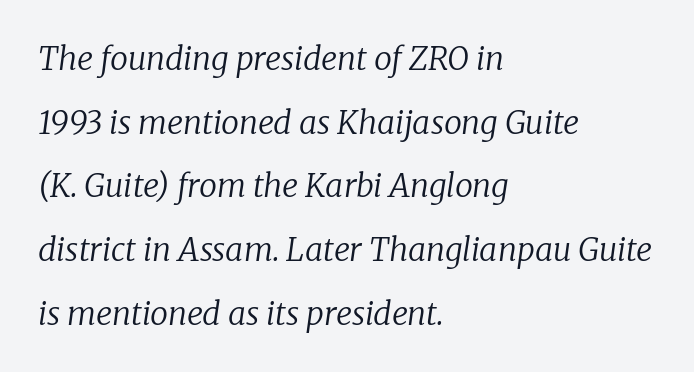
{"serif": "yes", "italic": "yes", "lean": "right", "slant_degrees": 8, "bold": "no", "weight": "regular", "width": "normal", "stroke_contrast": "low", "x_height": "medium", "monospaced": "no", "underline": "no", "align": "left", "line_spacing": "loose", "line_spacing_ratio": 1.99, "letter_spacing": "normal", "letter_spacing_em": 0.0, "glyph_px": 32}
